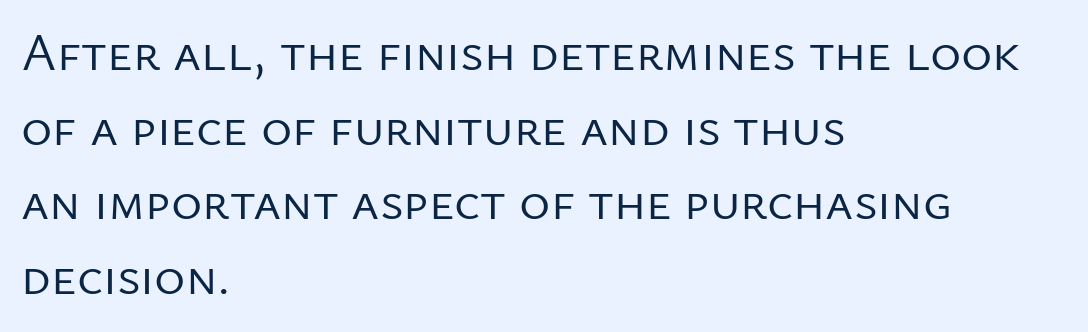
Q: Is the text bold? A: No.
Q: Is the text italic (slanted)? A: No, it is upright.
Q: Is the typeface a serif or a sans-serif typeface? A: Sans-serif.
Q: Is the text underlined? A: No.
Q: How is the paragraph aligned? A: Left-aligned.
Q: Is the spacing between letters normal or unusually wide? A: Normal.
Q: Is the spacing between lines tight, normal or loose? A: Normal.
Q: Width (condensed, normal, or wide)? A: Normal.
Q: Stroke contrast? A: Low.
Q: x-height? A: Medium.
Q: Monospaced? A: No.
